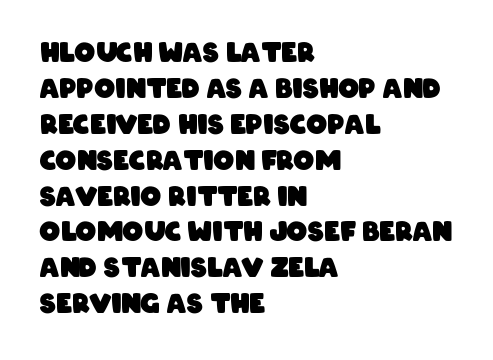
The image shows 26 px bold type; set left-aligned, normal line spacing (1.38x), normal letter spacing, not underlined.
